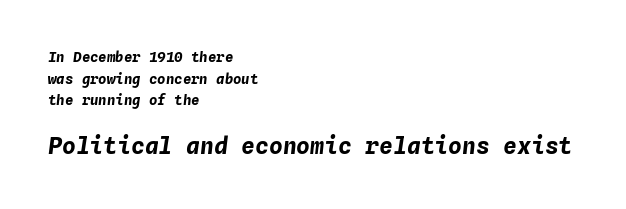
Q: Is the text bold? A: Yes.
Q: Is the text italic (slanted)? A: Yes, it leans right by about 4 degrees.
Q: Is the text underlined? A: No.
Q: How is the paragraph aligned? A: Left-aligned.
Q: Is the spacing between letters normal or unusually wide? A: Normal.
Q: Is the spacing between lines tight, normal or loose? A: Normal.
Q: Which block of text is set in a larger size, the first (top) or the second (bottom)? A: The second (bottom) one.
